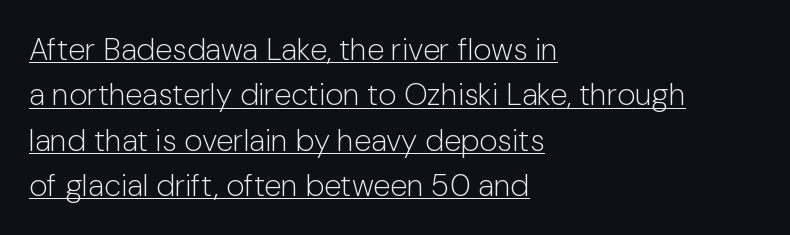
The image shows 31 px light sans-serif type, upright; set left-aligned, normal line spacing (1.46x), normal letter spacing, underlined; low stroke contrast and a medium x-height.
